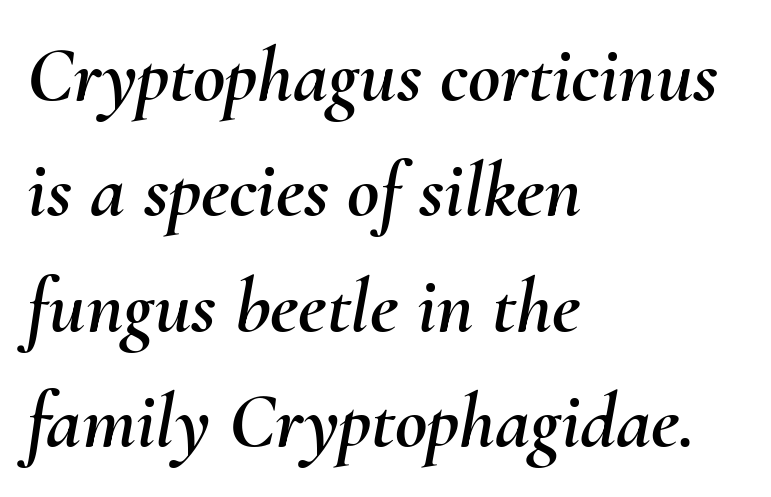
What's the leading like? Ordinary, nothing unusual. Note the varied advance widths — an 'i' is clearly narrower than an 'm'. There is no visible air inserted between adjacent glyphs. The paragraph has a hard left edge and a soft right edge.
